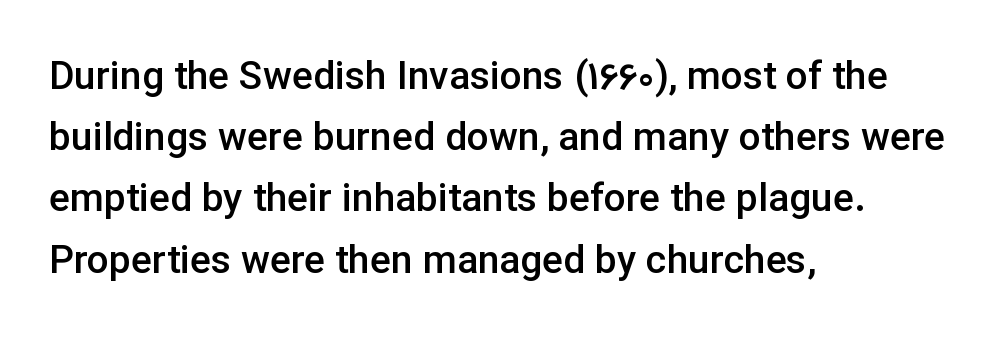
{"serif": "no", "italic": "no", "bold": "semi", "weight": "semibold", "width": "normal", "stroke_contrast": "low", "x_height": "medium", "monospaced": "no", "underline": "no", "align": "left", "line_spacing": "normal", "line_spacing_ratio": 1.57, "letter_spacing": "normal", "letter_spacing_em": 0.0, "glyph_px": 39}
